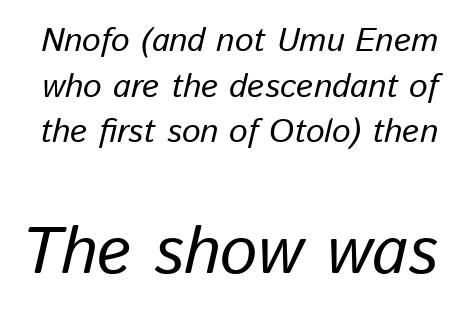
Q: Is the text bold? A: No.
Q: Is the text italic (slanted)? A: Yes, it leans right by about 13 degrees.
Q: Is the text underlined? A: No.
Q: Is the spacing between letters normal or unusually wide? A: Normal.
Q: Is the spacing between lines tight, normal or loose? A: Normal.
Q: Which block of text is set in a larger size, the first (top) or the second (bottom)? A: The second (bottom) one.
Q: Width (condensed, normal, or wide)? A: Normal.
Q: Stroke contrast? A: Low.
Q: x-height? A: Medium.
Q: Monospaced? A: No.
